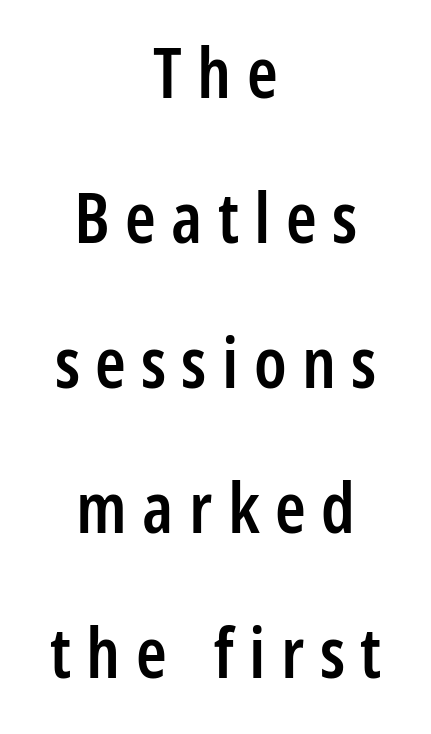
The image shows 70 px semibold, condensed sans-serif type, upright; set centered, loose line spacing (2.07x), unusually wide letter spacing (+0.22 em), not underlined; low stroke contrast and a large x-height.
